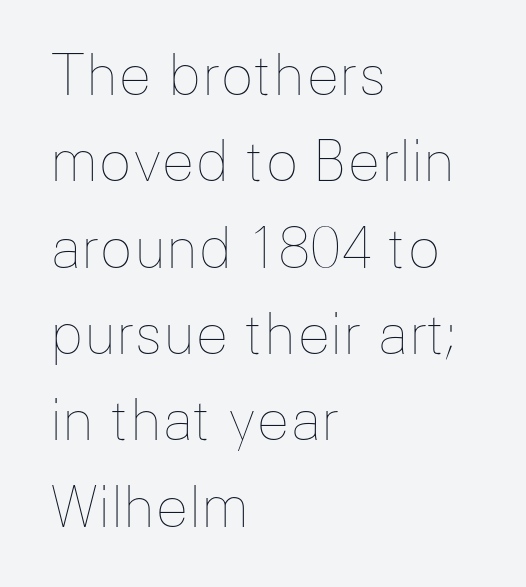
The block of text has a typical density, with ordinary space between rows. Decoration check: the copy has no underline. Visually the block forms a straight wall on the left and a jagged coastline on the right. This sample uses plain, unmodified letter spacing. The typography opts for an upright posture over an oblique one. Think of a printed novel: that variable character pitch is what you see here.
